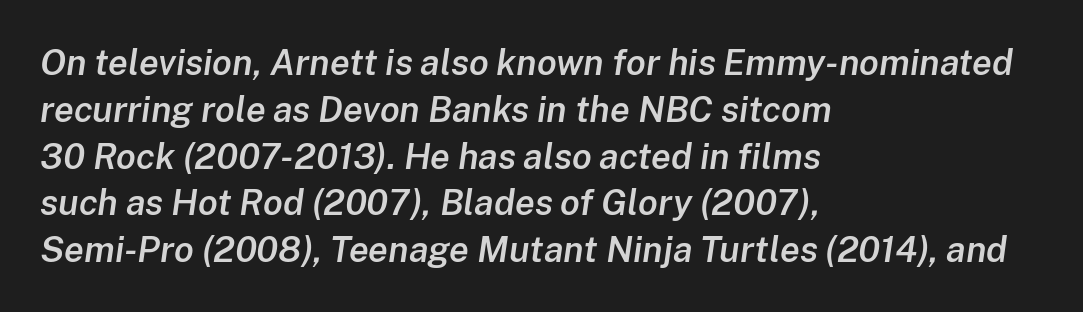
The image shows 36 px semibold type, italic (leaning right); set left-aligned, normal line spacing (1.3x), normal letter spacing, not underlined; low stroke contrast and a medium x-height.
